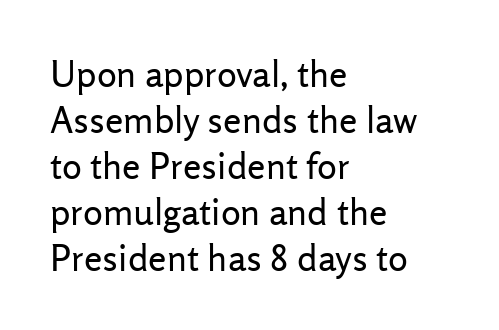
{"serif": "no", "italic": "no", "bold": "no", "weight": "regular", "width": "normal", "stroke_contrast": "low", "x_height": "medium", "monospaced": "no", "underline": "no", "align": "left", "line_spacing_ratio": 1.24, "letter_spacing": "normal", "letter_spacing_em": 0.0, "glyph_px": 37}
